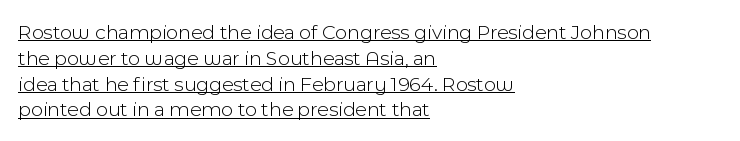
Q: Is the text bold? A: No.
Q: Is the text italic (slanted)? A: No, it is upright.
Q: Is the text underlined? A: Yes.
Q: How is the paragraph aligned? A: Left-aligned.
Q: Is the spacing between letters normal or unusually wide? A: Normal.
